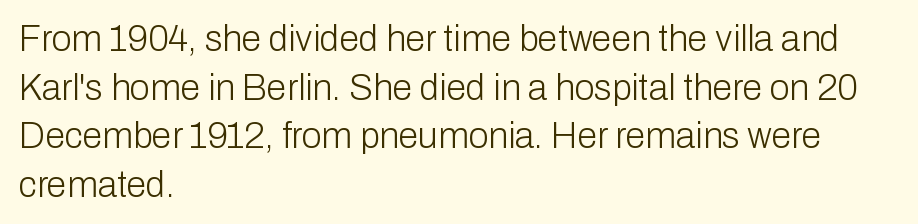
Each new line begins a customary step beneath the previous one. Character widths vary here, with narrow letters taking less room than wide ones. Glyph-to-glyph distance matches everyday printed text. The rendering anchors every line to the left-hand side.
